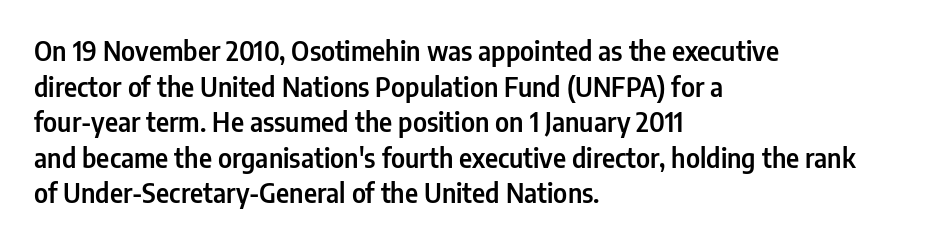
Q: Is the text italic (slanted)? A: No, it is upright.
Q: Is the text underlined? A: No.
Q: How is the paragraph aligned? A: Left-aligned.
Q: Is the spacing between letters normal or unusually wide? A: Normal.
Q: Is the spacing between lines tight, normal or loose? A: Normal.
